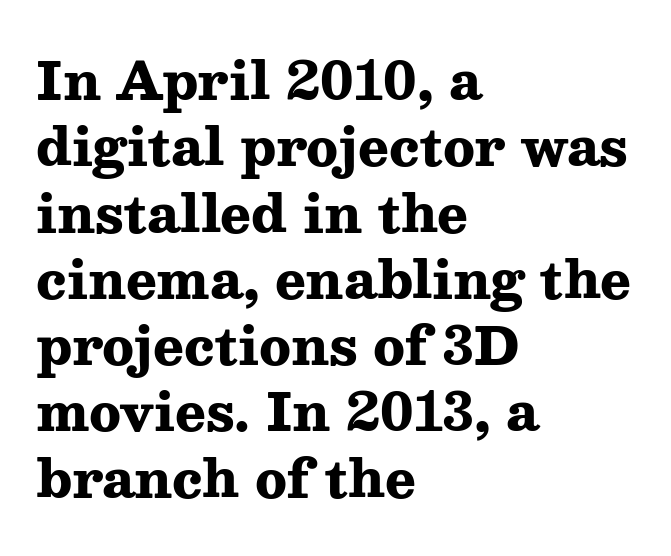
Q: Is the text bold? A: Yes.
Q: Is the text italic (slanted)? A: No, it is upright.
Q: Is the typeface a serif or a sans-serif typeface? A: Serif.
Q: Is the text underlined? A: No.
Q: How is the paragraph aligned? A: Left-aligned.
Q: Is the spacing between letters normal or unusually wide? A: Normal.
Q: Is the spacing between lines tight, normal or loose? A: Normal.
Q: Width (condensed, normal, or wide)? A: Wide.
Q: Stroke contrast? A: Medium.
Q: x-height? A: Medium.
Q: Monospaced? A: No.
